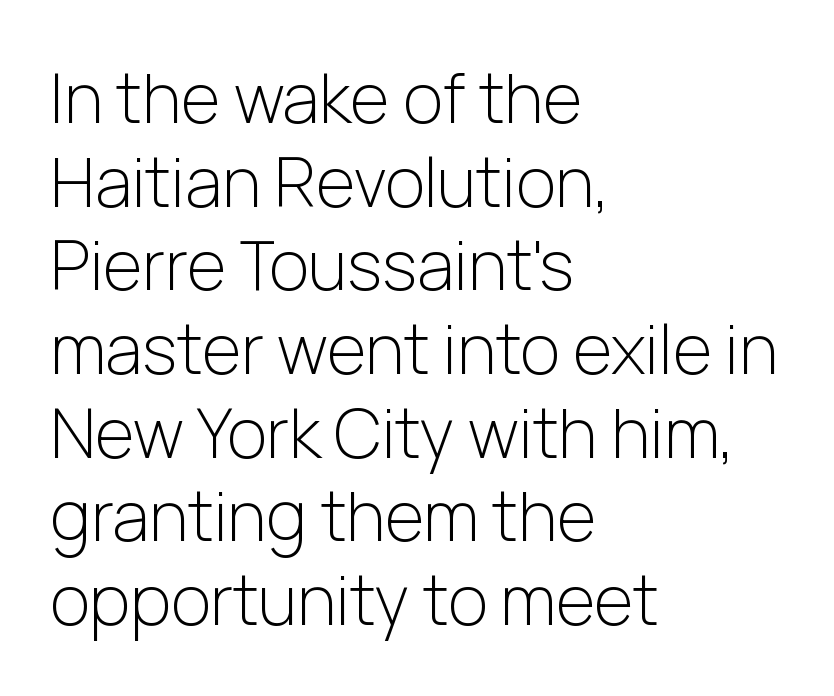
{"serif": "no", "italic": "no", "bold": "no", "weight": "light", "width": "normal", "stroke_contrast": "low", "x_height": "medium", "monospaced": "no", "underline": "no", "align": "left", "line_spacing_ratio": 1.23, "letter_spacing": "normal", "letter_spacing_em": 0.0, "glyph_px": 68}
